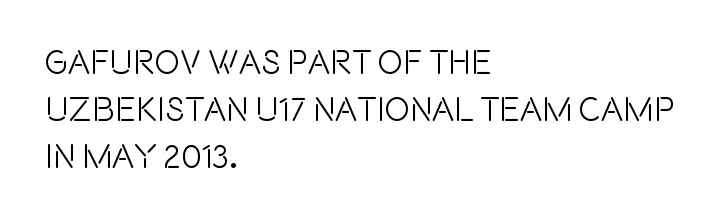
{"serif": "no", "italic": "no", "width": "condensed", "x_height": "large", "monospaced": "no", "underline": "no", "align": "left", "line_spacing": "normal", "line_spacing_ratio": 1.38, "letter_spacing": "normal", "letter_spacing_em": 0.0, "glyph_px": 34}
